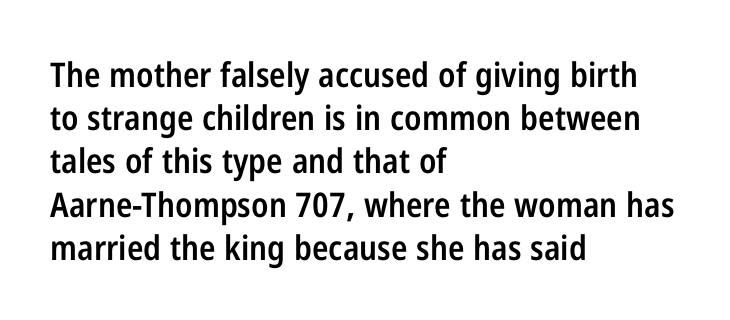
{"serif": "no", "italic": "no", "bold": "semi", "weight": "semibold", "width": "condensed", "stroke_contrast": "low", "x_height": "medium", "monospaced": "no", "underline": "no", "align": "left", "line_spacing": "normal", "line_spacing_ratio": 1.27, "letter_spacing": "normal", "letter_spacing_em": 0.0, "glyph_px": 34}
